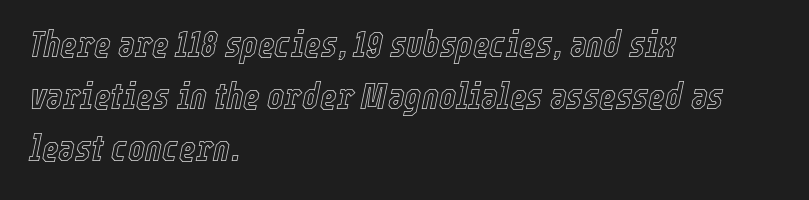
{"italic": "yes", "lean": "right", "slant_degrees": 12, "width": "condensed", "x_height": "medium", "monospaced": "no", "underline": "no", "align": "left", "line_spacing": "normal", "line_spacing_ratio": 1.45, "letter_spacing": "normal", "letter_spacing_em": 0.0, "glyph_px": 36}
